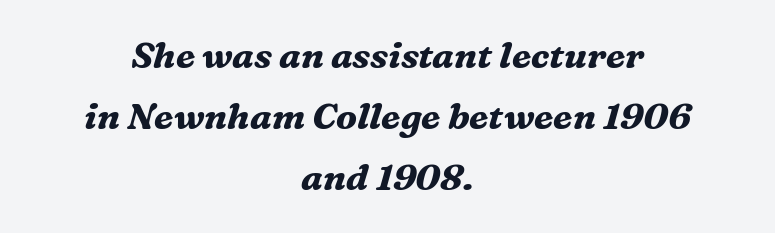
The image shows 36 px bold serif type, italic (leaning right); set centered, normal line spacing (1.7x), normal letter spacing, not underlined; medium stroke contrast and a medium x-height.
